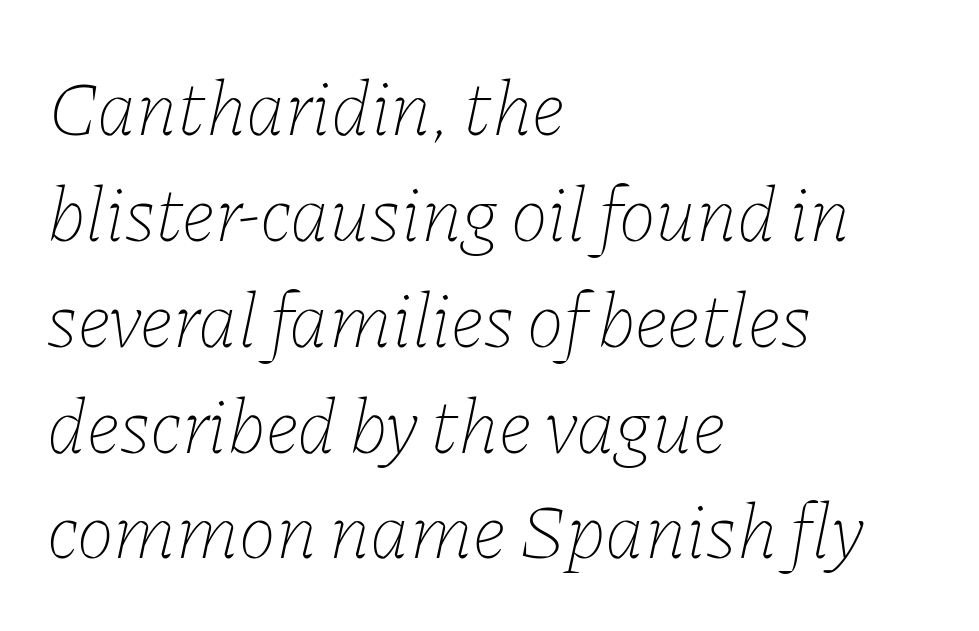
{"italic": "yes", "lean": "right", "slant_degrees": 11, "bold": "no", "weight": "thin", "width": "normal", "stroke_contrast": "low", "x_height": "medium", "monospaced": "no", "underline": "no", "align": "left", "line_spacing": "normal", "line_spacing_ratio": 1.34, "letter_spacing": "normal", "letter_spacing_em": 0.0, "glyph_px": 79}
